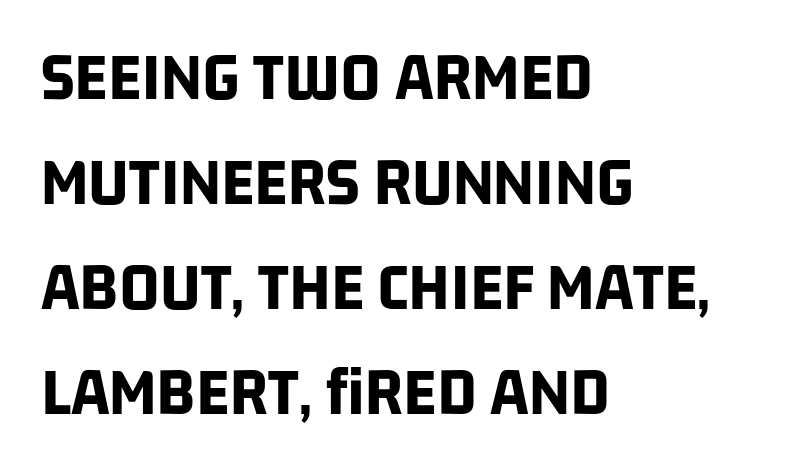
{"serif": "no", "bold": "yes", "weight": "bold", "width": "condensed", "stroke_contrast": "low", "x_height": "large", "monospaced": "no", "underline": "no", "align": "left", "line_spacing": "normal", "line_spacing_ratio": 1.5, "letter_spacing": "normal", "letter_spacing_em": 0.0, "glyph_px": 70}
